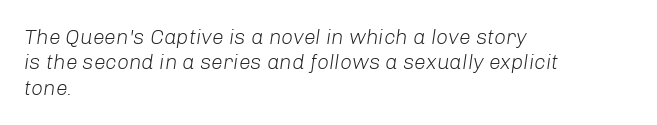
The passage shown is not underscored anywhere. The text carries the slant typical of an italic or oblique font. Which margin do the lines hug? The left one — the right edge is uneven. The line texture is even and compact thanks to regular tracking. Caption: face not bold, strokes unweighted.
